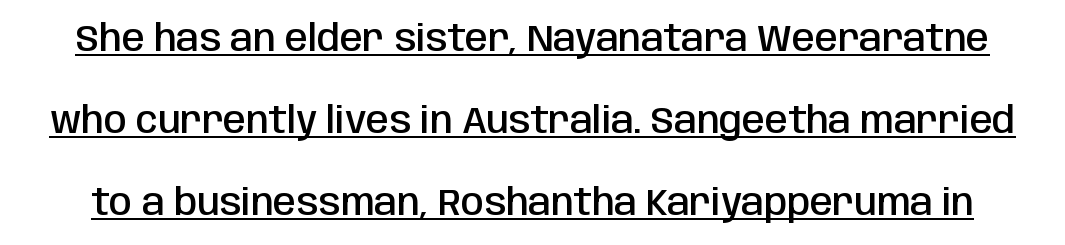
The image shows 37 px semibold, condensed sans-serif type, upright; set loose line spacing (2.21x), normal letter spacing, underlined; low stroke contrast and a large x-height.
